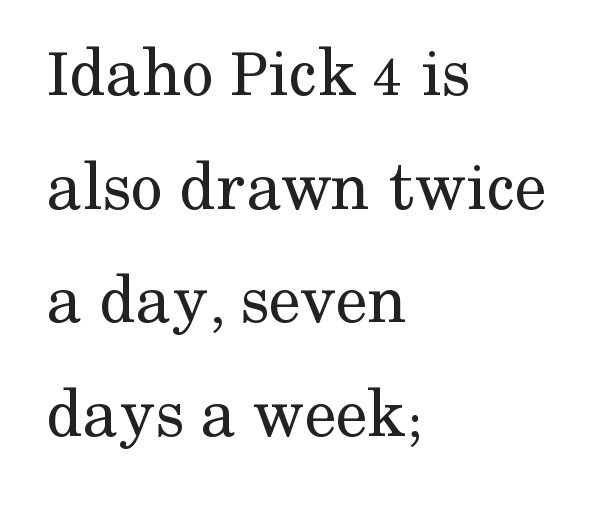
The image shows 71 px regular-weight serif type, upright; set left-aligned, normal line spacing (1.6x), normal letter spacing, not underlined; medium stroke contrast and a medium x-height.
